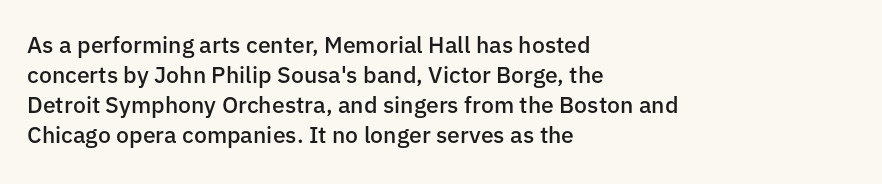
{"italic": "no", "bold": "semi", "underline": "no", "align": "left", "line_spacing": "normal", "line_spacing_ratio": 1.31, "letter_spacing": "normal", "letter_spacing_em": 0.0, "glyph_px": 23}
